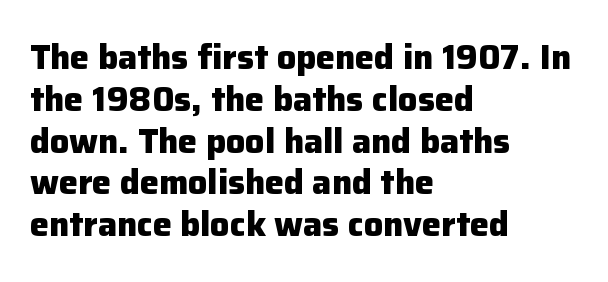
{"serif": "no", "italic": "no", "bold": "yes", "weight": "heavy", "width": "normal", "stroke_contrast": "low", "x_height": "medium", "monospaced": "no", "underline": "no", "align": "left", "line_spacing_ratio": 1.23, "letter_spacing": "normal", "letter_spacing_em": 0.0, "glyph_px": 34}
